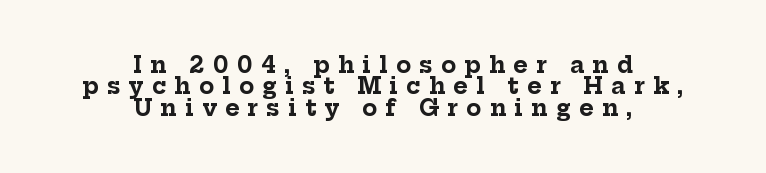
{"italic": "no", "bold": "yes", "underline": "no", "align": "center", "line_spacing": "tight", "line_spacing_ratio": 0.97, "letter_spacing": "wide", "letter_spacing_em": 0.38, "glyph_px": 22}
